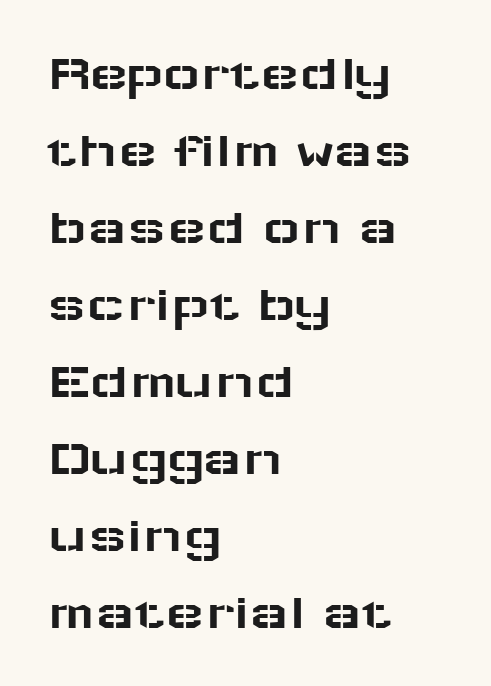
{"serif": "no", "italic": "no", "width": "wide", "stroke_contrast": "low", "x_height": "medium", "monospaced": "no", "underline": "no", "align": "left", "line_spacing": "normal", "line_spacing_ratio": 1.48, "letter_spacing": "normal", "letter_spacing_em": 0.0, "glyph_px": 52}
